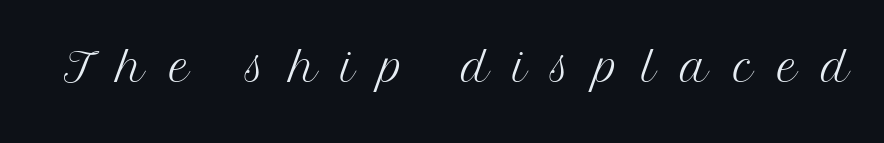
The image shows 62 px light serif type; set unusually wide letter spacing (+0.39 em), not underlined; medium stroke contrast and a medium x-height.
